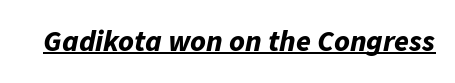
The image shows 30 px bold type, italic (leaning right); set normal letter spacing, underlined; low stroke contrast and a medium x-height.
